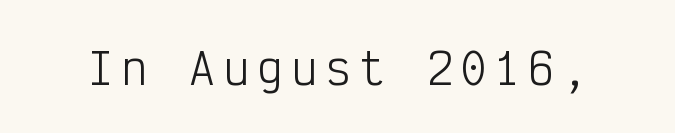
{"serif": "no", "italic": "no", "bold": "no", "weight": "light", "width": "condensed", "stroke_contrast": "low", "x_height": "medium", "monospaced": "yes", "underline": "no", "glyph_px": 43}
